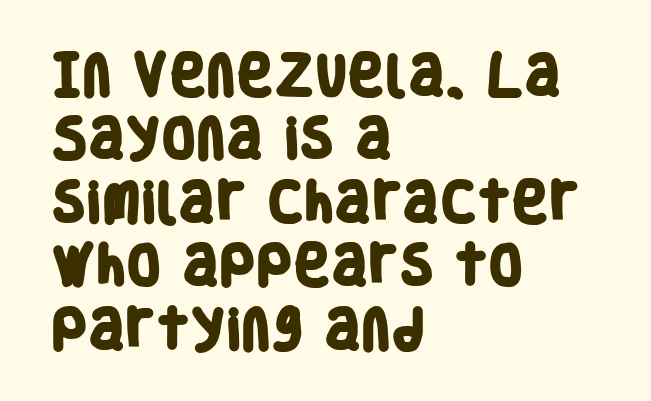
The image shows 45 px heavy, condensed sans-serif type; set left-aligned, normal line spacing (1.41x), normal letter spacing, not underlined; low stroke contrast and a large x-height.
